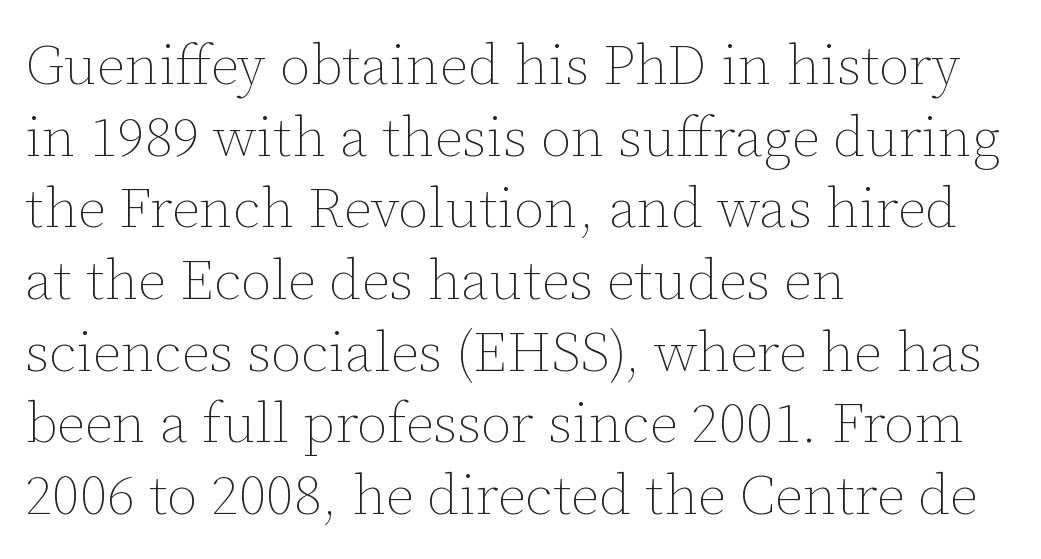
Q: Is the text bold? A: No.
Q: Is the text italic (slanted)? A: No, it is upright.
Q: Is the text underlined? A: No.
Q: How is the paragraph aligned? A: Left-aligned.
Q: Is the spacing between letters normal or unusually wide? A: Normal.
Q: Is the spacing between lines tight, normal or loose? A: Normal.
Q: Width (condensed, normal, or wide)? A: Normal.
Q: Stroke contrast? A: Low.
Q: x-height? A: Medium.
Q: Monospaced? A: No.
